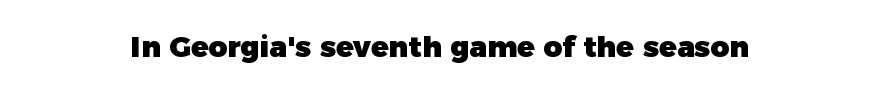
{"serif": "no", "italic": "no", "bold": "yes", "weight": "heavy", "width": "normal", "stroke_contrast": "low", "x_height": "medium", "monospaced": "no", "underline": "no", "letter_spacing": "normal", "letter_spacing_em": 0.0, "glyph_px": 29}
